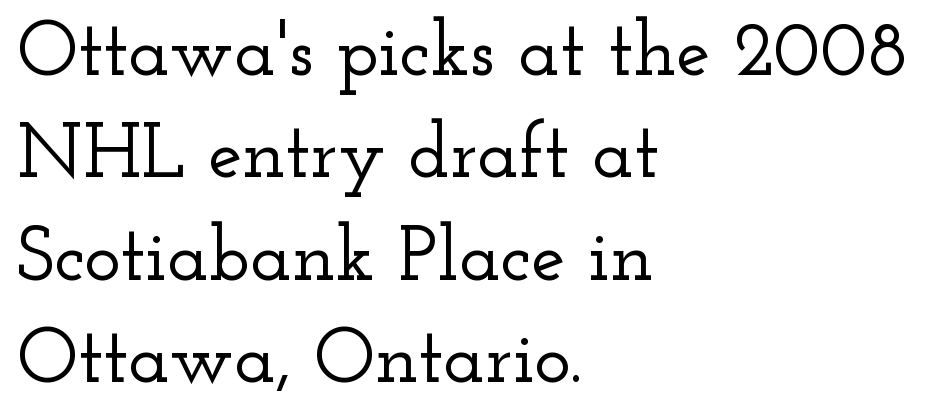
The image shows 77 px wide serif type, upright; set left-aligned, normal line spacing (1.33x), normal letter spacing, not underlined; low stroke contrast and a small x-height.
